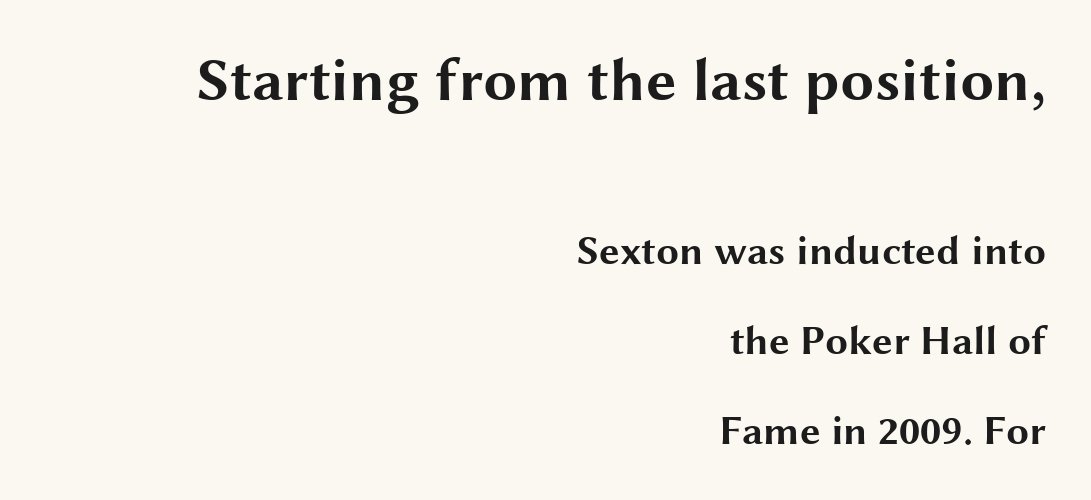
The image shows 61 px bold, wide sans-serif type, upright; set right-aligned, loose line spacing (2.19x), normal letter spacing, not underlined; the first (top) block is 1.49x larger; medium stroke contrast and a medium x-height.
